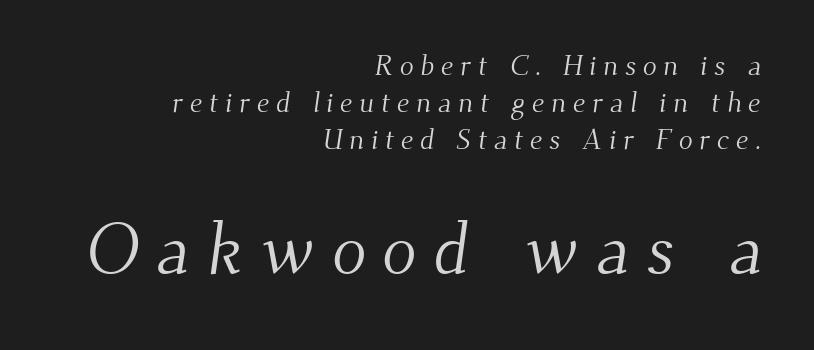
{"serif": "yes", "bold": "no", "weight": "light", "width": "normal", "stroke_contrast": "medium", "x_height": "small", "monospaced": "no", "underline": "no", "align": "right", "line_spacing": "normal", "line_spacing_ratio": 1.28, "letter_spacing": "wide", "letter_spacing_em": 0.23, "larger_block": "second", "size_ratio": 2.48, "glyph_px": 72}
